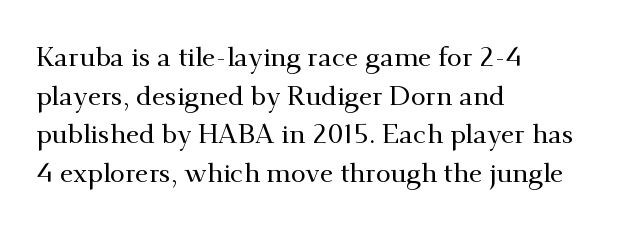
{"italic": "no", "underline": "no", "align": "left", "line_spacing": "normal", "line_spacing_ratio": 1.43, "letter_spacing": "normal", "letter_spacing_em": 0.0, "glyph_px": 27}
